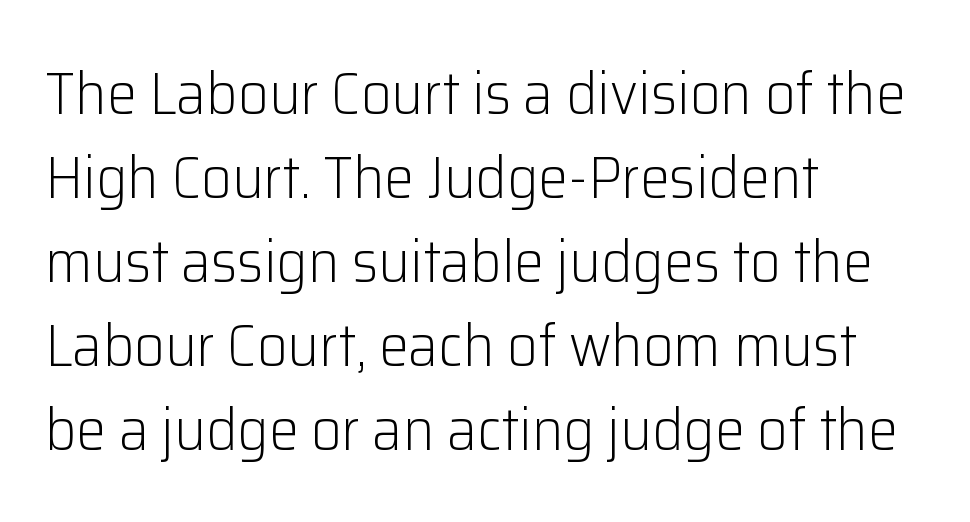
The image shows 60 px light sans-serif type, upright; set left-aligned, normal line spacing (1.4x), normal letter spacing, not underlined; low stroke contrast and a medium x-height.
